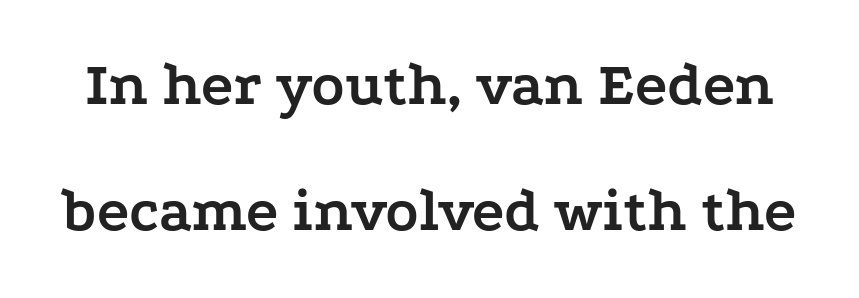
The image shows 61 px semibold, wide serif type, upright; set loose line spacing (2.07x), normal letter spacing, not underlined; low stroke contrast and a medium x-height.
